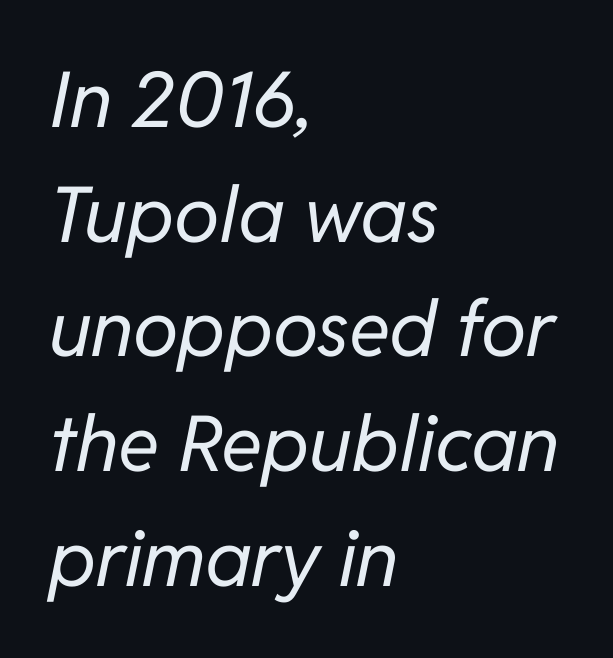
{"italic": "yes", "lean": "right", "slant_degrees": 11, "bold": "no", "weight": "regular", "width": "normal", "stroke_contrast": "low", "x_height": "medium", "monospaced": "no", "underline": "no", "align": "left", "line_spacing": "normal", "line_spacing_ratio": 1.49, "letter_spacing": "normal", "letter_spacing_em": 0.0, "glyph_px": 77}
